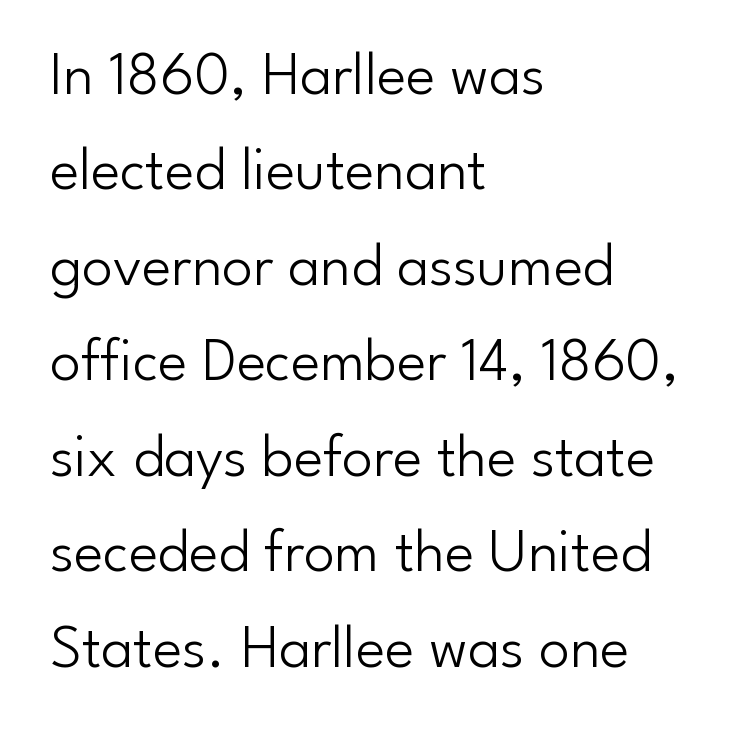
Do the letters lean? They stand straight. Where is the straight margin? On the left. Compared with a typical body face, this is equally light or lighter still. Interline gaps are of average width in this sample. The foot of each line stays bare and open. Nothing unusual about the tracking: characters are spaced as the font intends.
